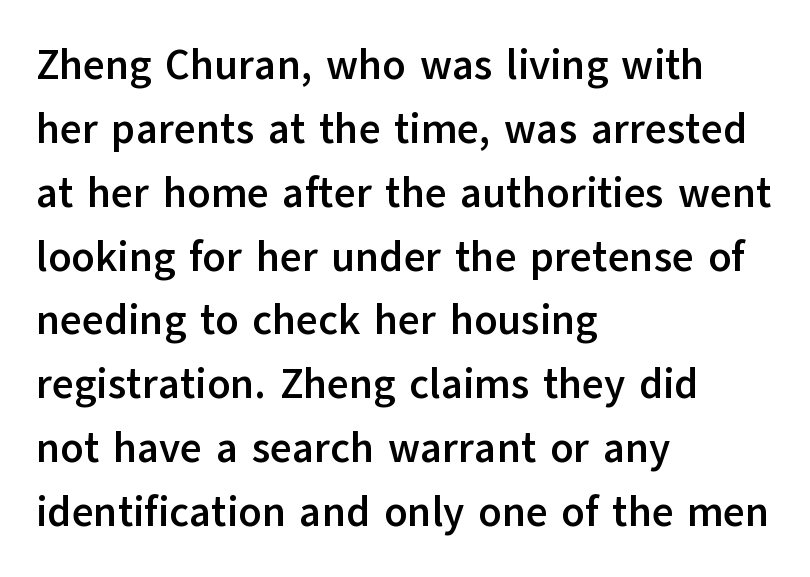
{"serif": "no", "italic": "no", "bold": "yes", "weight": "semibold", "width": "normal", "stroke_contrast": "low", "x_height": "medium", "monospaced": "no", "underline": "no", "align": "left", "line_spacing": "normal", "line_spacing_ratio": 1.52, "letter_spacing": "normal", "letter_spacing_em": 0.0, "glyph_px": 42}
